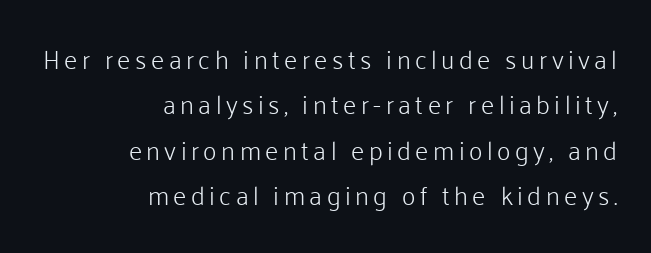
Q: Is the text bold? A: No.
Q: Is the text italic (slanted)? A: No, it is upright.
Q: Is the text underlined? A: No.
Q: How is the paragraph aligned? A: Right-aligned.
